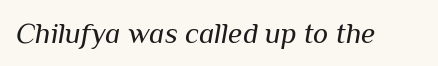
Q: Is the text bold? A: No.
Q: Is the text italic (slanted)? A: Yes, it leans right by about 10 degrees.
Q: Is the text underlined? A: No.
Q: Is the spacing between letters normal or unusually wide? A: Normal.
Q: Width (condensed, normal, or wide)? A: Normal.
Q: Stroke contrast? A: Medium.
Q: x-height? A: Medium.
Q: Monospaced? A: No.
